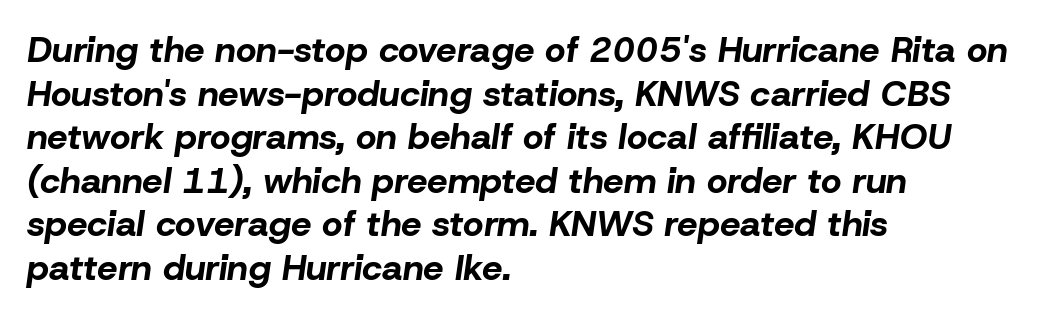
The image shows 36 px bold type, italic (leaning right); set left-aligned, line spacing 1.21x, normal letter spacing, not underlined; low stroke contrast and a medium x-height.
